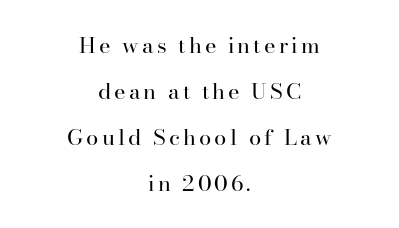
Unlike italic type, these characters show no tilt at all. Summary of weight: not heavy and not bold. Each new line begins a long way beneath the previous one. The passage shown is not underscored anywhere. A centered setting, common on invitations and titles, is used for this passage.
